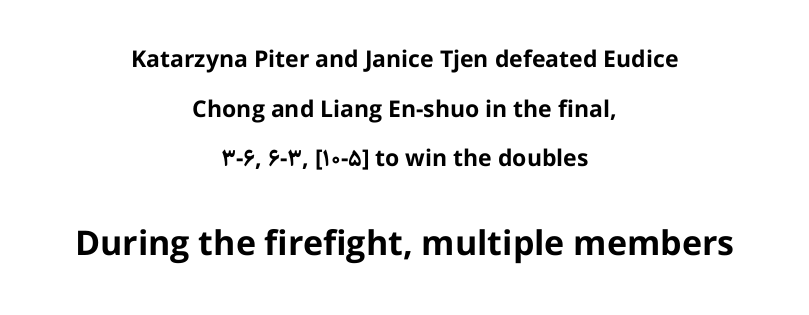
The image shows 34 px bold sans-serif type, upright; set centered, loose line spacing (2.16x), normal letter spacing, not underlined; the second (bottom) block is 1.48x larger; low stroke contrast and a medium x-height.
